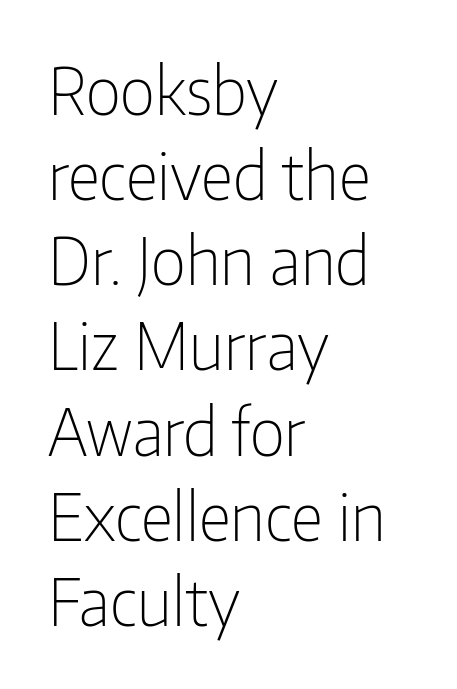
{"serif": "no", "italic": "no", "bold": "no", "weight": "light", "width": "condensed", "stroke_contrast": "low", "x_height": "medium", "monospaced": "no", "underline": "no", "align": "left", "line_spacing": "normal", "line_spacing_ratio": 1.31, "letter_spacing": "normal", "letter_spacing_em": 0.0, "glyph_px": 65}
